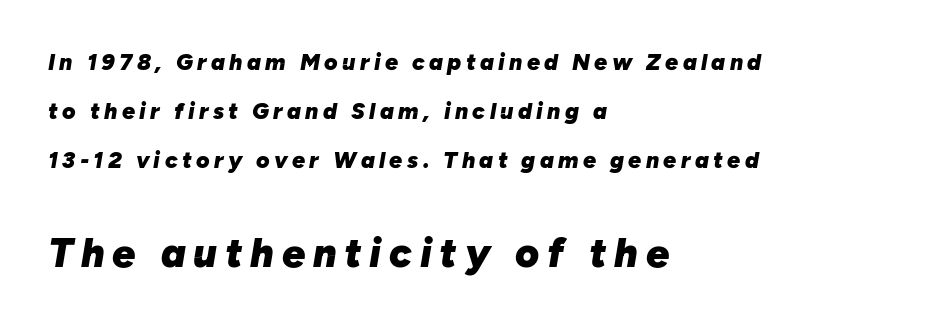
The image shows 41 px heavy type, italic (leaning right); set left-aligned, loose line spacing (2.13x), not underlined; the second (bottom) block is 1.78x larger; low stroke contrast and a medium x-height.
